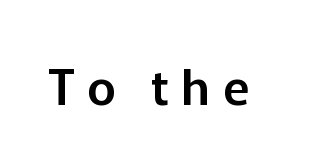
The image shows 49 px sans-serif type, upright; set unusually wide letter spacing (+0.25 em), not underlined; low stroke contrast and a medium x-height.
